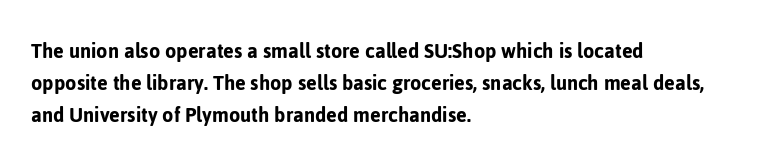
Q: Is the text italic (slanted)? A: No, it is upright.
Q: Is the text underlined? A: No.
Q: How is the paragraph aligned? A: Left-aligned.
Q: Is the spacing between letters normal or unusually wide? A: Normal.
Q: Is the spacing between lines tight, normal or loose? A: Normal.
